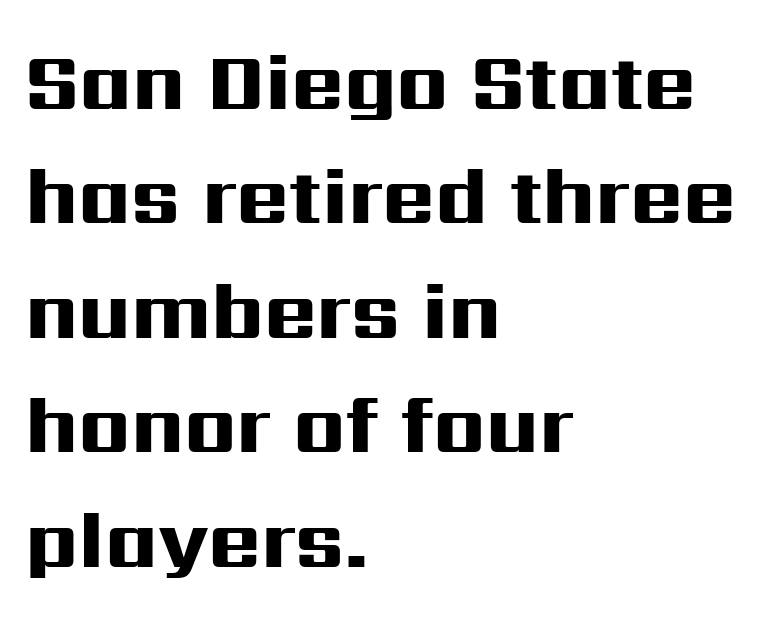
Vertical strokes here are truly vertical. How are the letters spaced? Ordinarily, with no added tracking. Spacing verdict: proportional, widths tailored to each character. Each new line begins a customary step beneath the previous one. Typographically, this falls in the sans-serif category. Leftover space on each line is placed entirely after the last word.
